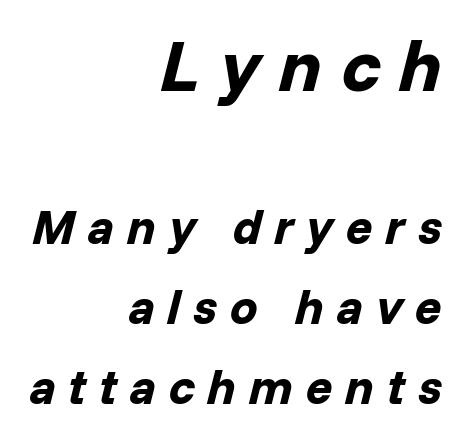
The image shows 73 px bold type, italic (leaning right); set right-aligned, normal line spacing (1.63x), unusually wide letter spacing (+0.26 em), not underlined; the first (top) block is 1.49x larger; low stroke contrast and a medium x-height.
